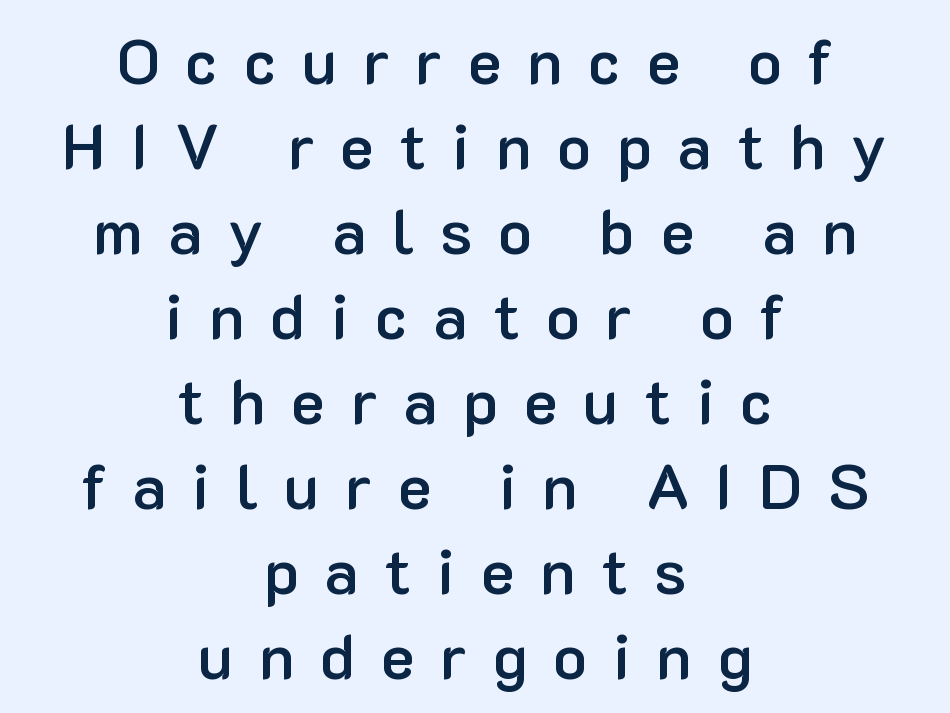
One glance says typical: line gaps are just what's usual. These lines are composed in type without serifs. Look at the stroke-to-counter ratio: somewhat heavy, a semibold. The string is rendered with underlining switched off. Inter-character spacing is expanded well beyond the font's built-in metrics. Where is the straight margin? There isn't one; the lines are centered.
